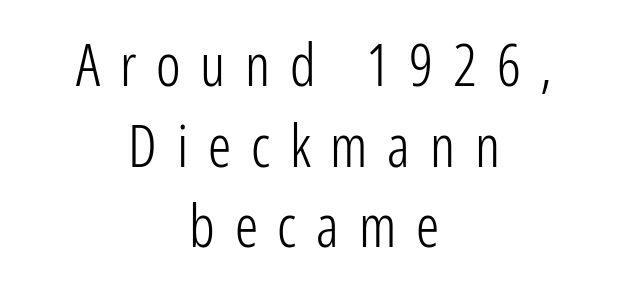
Q: Is the text bold? A: No.
Q: Is the text italic (slanted)? A: No, it is upright.
Q: Is the typeface a serif or a sans-serif typeface? A: Sans-serif.
Q: Is the text underlined? A: No.
Q: How is the paragraph aligned? A: Centered.
Q: Is the spacing between letters normal or unusually wide? A: Unusually wide.
Q: Is the spacing between lines tight, normal or loose? A: Normal.
Q: Width (condensed, normal, or wide)? A: Condensed.
Q: Stroke contrast? A: Low.
Q: x-height? A: Medium.
Q: Monospaced? A: No.
